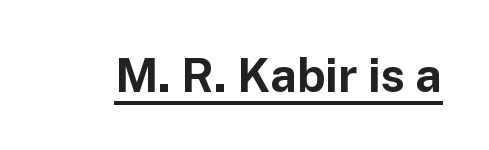
This is sans-serif lettering, the kind often seen on screens and signage. The letters stand straight up with perfectly vertical stems. Strong, thick strokes mark this as bold type. Looks like someone drew a line under every word here. Character widths vary here, with narrow letters taking less room than wide ones. Observe the ordinary spacing: letters are neighbours, not strangers.
